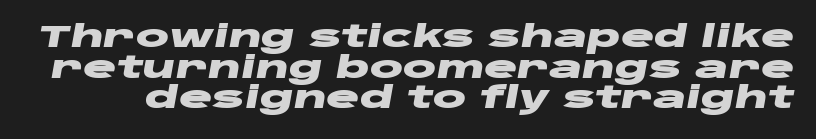
The image shows 31 px heavy, wide type, italic (leaning right); set tight line spacing (0.99x), normal letter spacing, not underlined; low stroke contrast and a large x-height.
